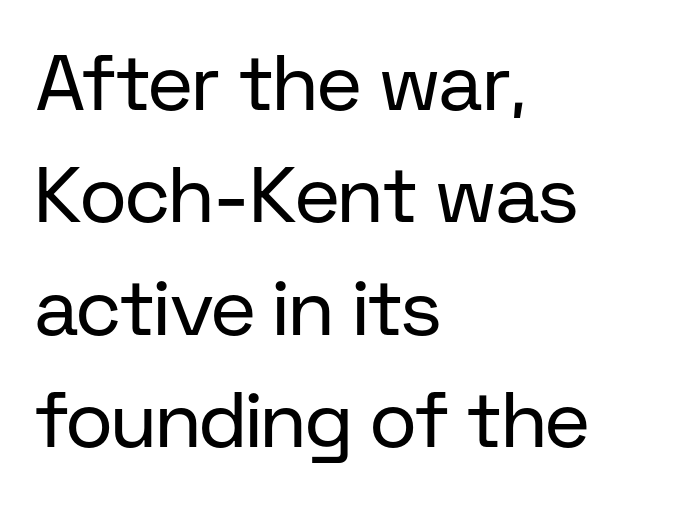
Q: Is the text bold? A: No.
Q: Is the text italic (slanted)? A: No, it is upright.
Q: Is the typeface a serif or a sans-serif typeface? A: Sans-serif.
Q: Is the text underlined? A: No.
Q: How is the paragraph aligned? A: Left-aligned.
Q: Is the spacing between letters normal or unusually wide? A: Normal.
Q: Is the spacing between lines tight, normal or loose? A: Normal.
Q: Width (condensed, normal, or wide)? A: Normal.
Q: Stroke contrast? A: Low.
Q: x-height? A: Medium.
Q: Monospaced? A: No.
